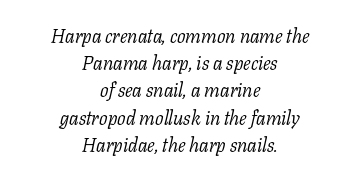
{"italic": "yes", "lean": "right", "slant_degrees": 11, "bold": "no", "underline": "no", "align": "center", "line_spacing": "normal", "line_spacing_ratio": 1.36, "letter_spacing": "normal", "letter_spacing_em": 0.0, "glyph_px": 20}
